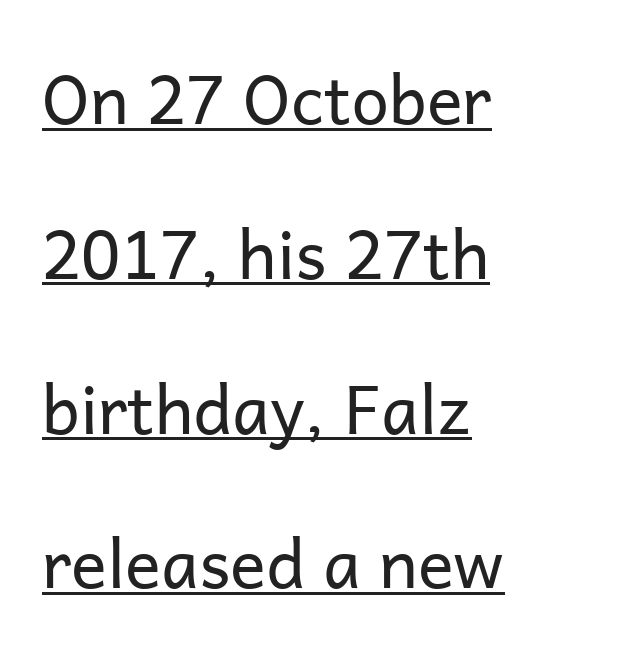
Classification — sans serif. These lines keep a tight, regular rhythm from letter to letter. The letters stand straight up with perfectly vertical stems. These lines are rendered in a variable-pitch font.
